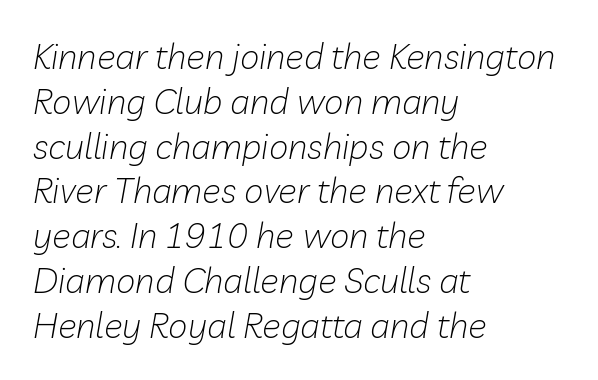
The strokes are not fattened; the text isn't bold. The glyphs look as if they've been sheared to an angle. Proportional: the letters do not fall into vertical columns. A classic flush-left, rag-right setting is used for this passage.
